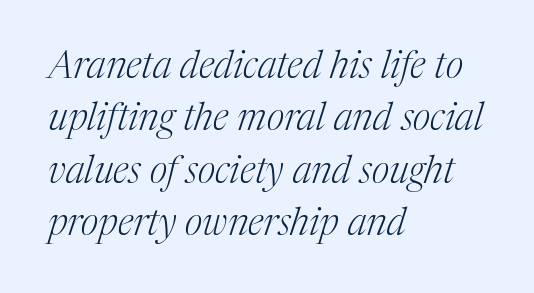
{"serif": "yes", "italic": "yes", "lean": "right", "slant_degrees": 17, "bold": "no", "weight": "light", "width": "normal", "stroke_contrast": "medium", "x_height": "medium", "monospaced": "no", "underline": "no", "align": "left", "line_spacing": "normal", "line_spacing_ratio": 1.38, "letter_spacing": "normal", "letter_spacing_em": 0.0, "glyph_px": 38}
